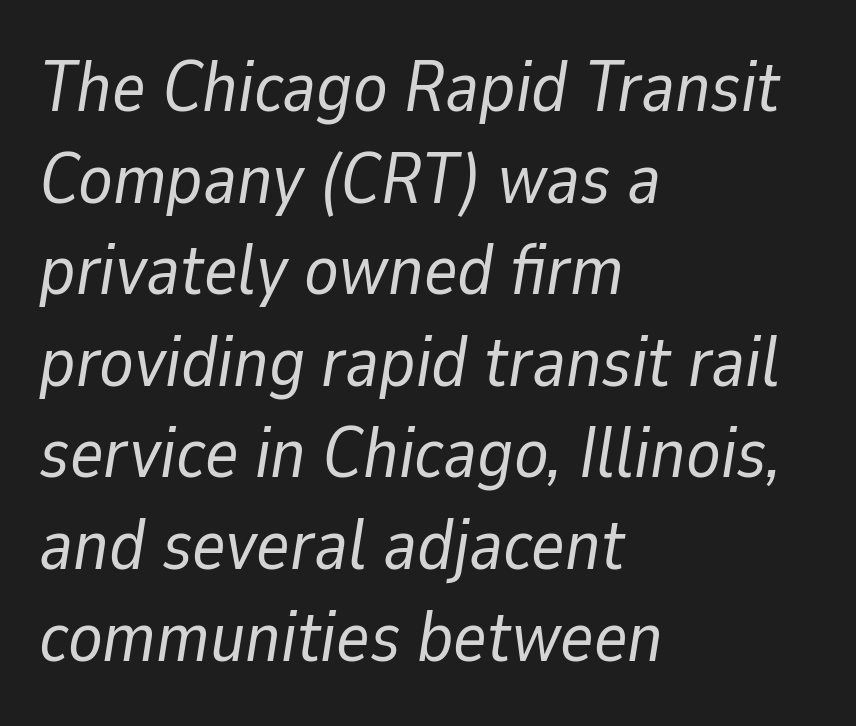
Q: Is the text bold? A: No.
Q: Is the text italic (slanted)? A: Yes, it leans right by about 9 degrees.
Q: Is the text underlined? A: No.
Q: How is the paragraph aligned? A: Left-aligned.
Q: Is the spacing between letters normal or unusually wide? A: Normal.
Q: Is the spacing between lines tight, normal or loose? A: Normal.
Q: Width (condensed, normal, or wide)? A: Normal.
Q: Stroke contrast? A: Low.
Q: x-height? A: Medium.
Q: Monospaced? A: No.
